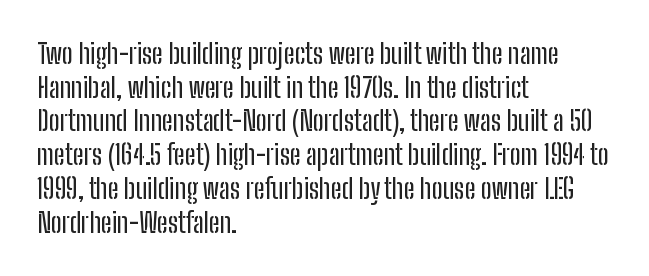
The image shows 27 px text type, upright; set left-aligned, normal line spacing (1.25x), normal letter spacing, not underlined.
